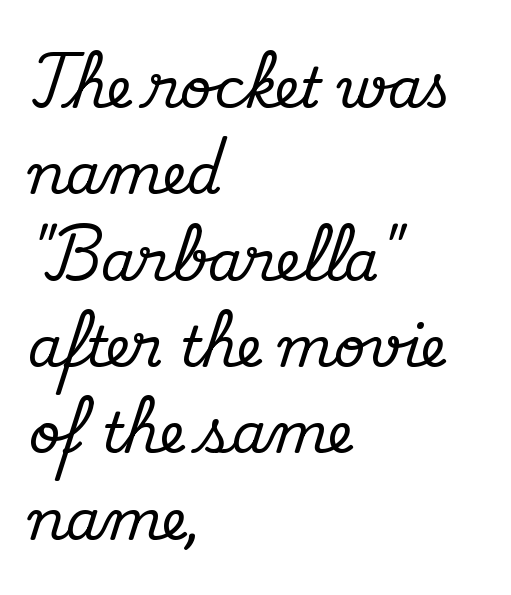
The image shows 55 px serif type; set left-aligned, normal line spacing (1.57x), normal letter spacing, not underlined; medium stroke contrast and a small x-height.
